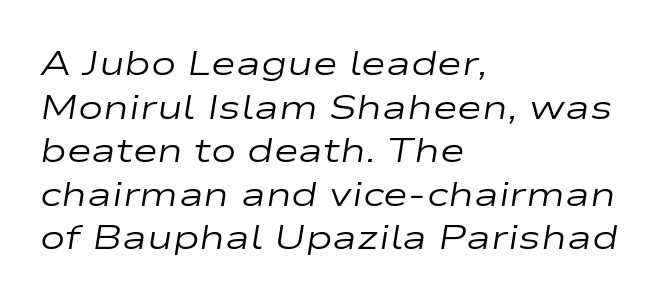
Q: Is the text bold? A: No.
Q: Is the text italic (slanted)? A: Yes, it leans right by about 9 degrees.
Q: Is the text underlined? A: No.
Q: How is the paragraph aligned? A: Left-aligned.
Q: Is the spacing between letters normal or unusually wide? A: Normal.
Q: Is the spacing between lines tight, normal or loose? A: Normal.
Q: Width (condensed, normal, or wide)? A: Wide.
Q: Stroke contrast? A: Low.
Q: x-height? A: Medium.
Q: Monospaced? A: No.
